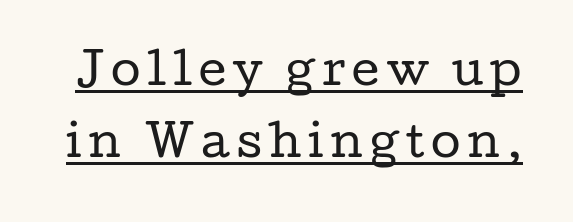
Character widths vary here, with narrow letters taking less room than wide ones. Does a line run under the words? Yes, clearly. Letterform terminals end in serifs throughout the passage. Evenly set lines give the paragraph a standard silhouette. This is not heavy type; no bold has been used.
